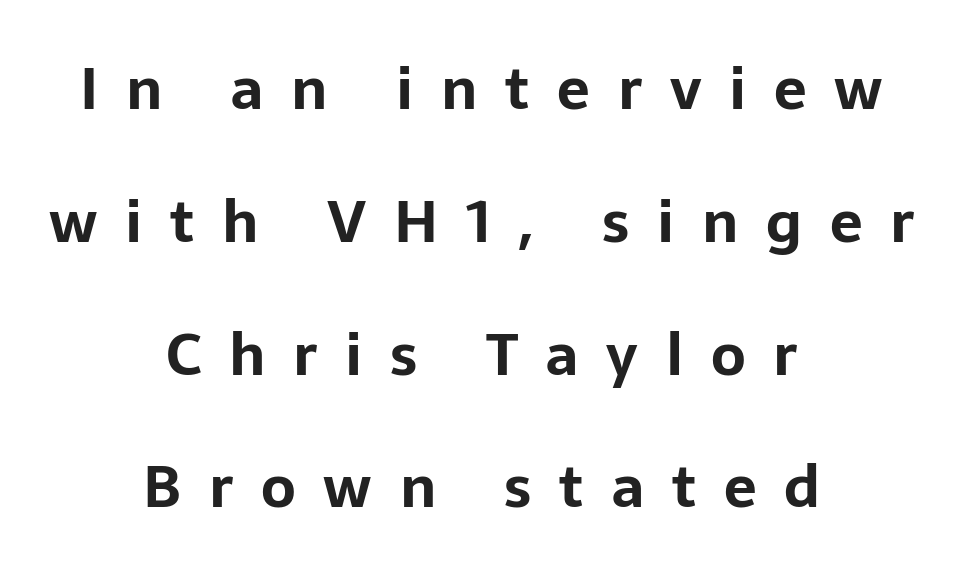
{"serif": "no", "italic": "no", "bold": "yes", "weight": "bold", "width": "normal", "stroke_contrast": "low", "x_height": "medium", "monospaced": "no", "underline": "no", "align": "center", "line_spacing": "loose", "line_spacing_ratio": 2.29, "letter_spacing": "wide", "letter_spacing_em": 0.48, "glyph_px": 58}
